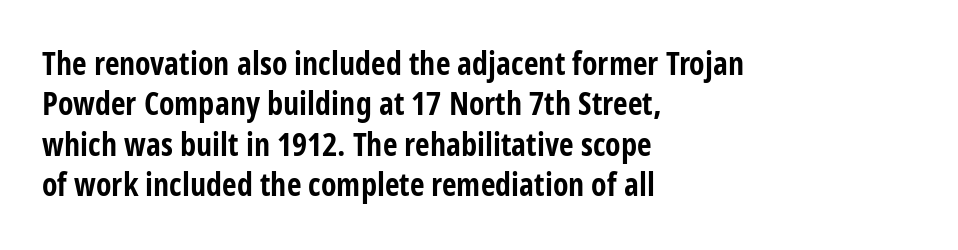
In terms of letterspacing, this is plain default setting. In terms of leading, this rendering sits right in the middle. Varying glyph widths throughout — classic text-font behaviour. A sans-serif font was chosen for this passage.
